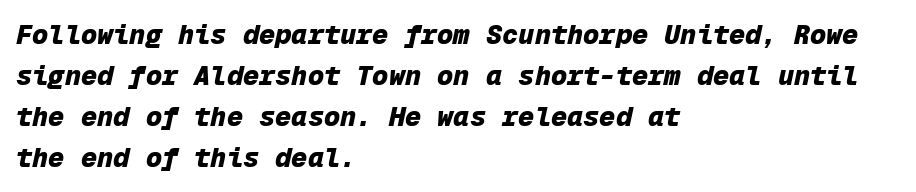
Nobody drew a line under any word here. Honestly, the letter spacing is just normal — you wouldn't notice it. It's the slanting kind of type. Emphasis by weight is at full strength: bold.
